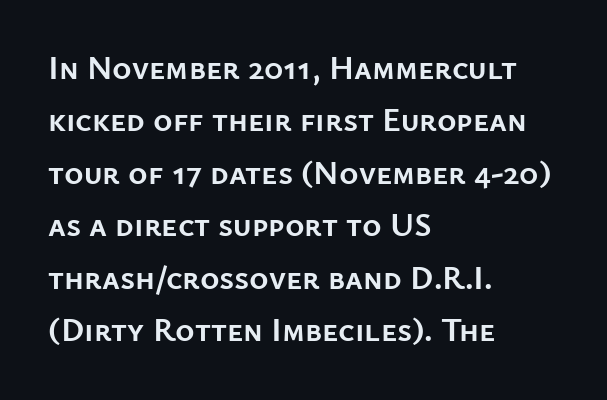
{"serif": "no", "italic": "no", "bold": "yes", "weight": "semibold", "width": "normal", "stroke_contrast": "low", "x_height": "medium", "monospaced": "no", "underline": "no", "align": "left", "line_spacing": "normal", "line_spacing_ratio": 1.59, "letter_spacing": "normal", "letter_spacing_em": 0.0, "glyph_px": 33}
